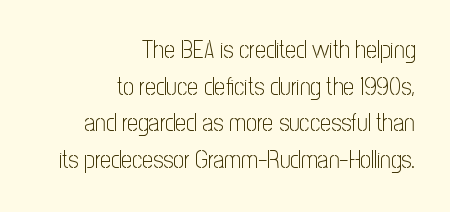
The gap between lines stays unmarked. Is there any slant? The stems are plumb. Is the block centered? No — it sits flush against the right margin. This is not heavy type; no bold has been used.
